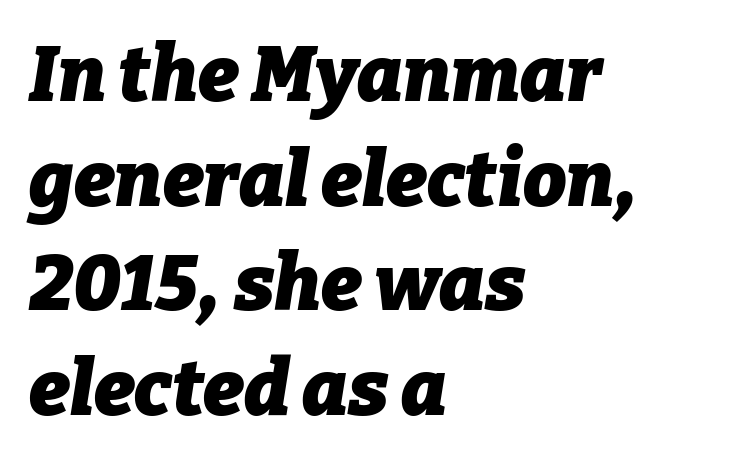
The image shows 77 px heavy type, italic (leaning right); set left-aligned, normal line spacing (1.36x), normal letter spacing, not underlined; low stroke contrast and a medium x-height.
